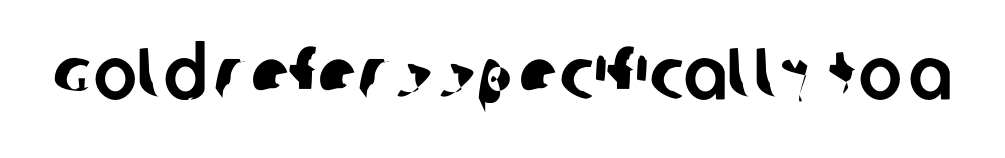
Bare-footed words on every line. What kind of face is this? One without serifs — a sans. Is this a fixed-width face? No — the glyphs have proportional, varying widths. Compared with typical body copy, the letter spacing here is the same.
